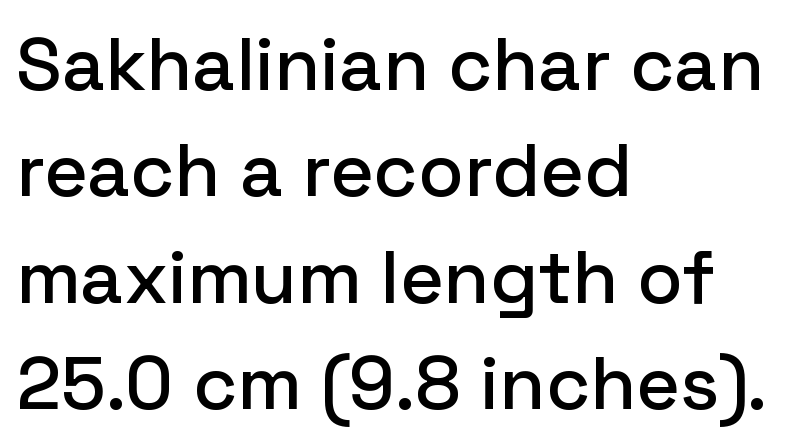
{"serif": "no", "italic": "no", "width": "normal", "stroke_contrast": "low", "x_height": "medium", "monospaced": "no", "underline": "no", "align": "left", "line_spacing": "normal", "line_spacing_ratio": 1.42, "letter_spacing": "normal", "letter_spacing_em": 0.0, "glyph_px": 75}
